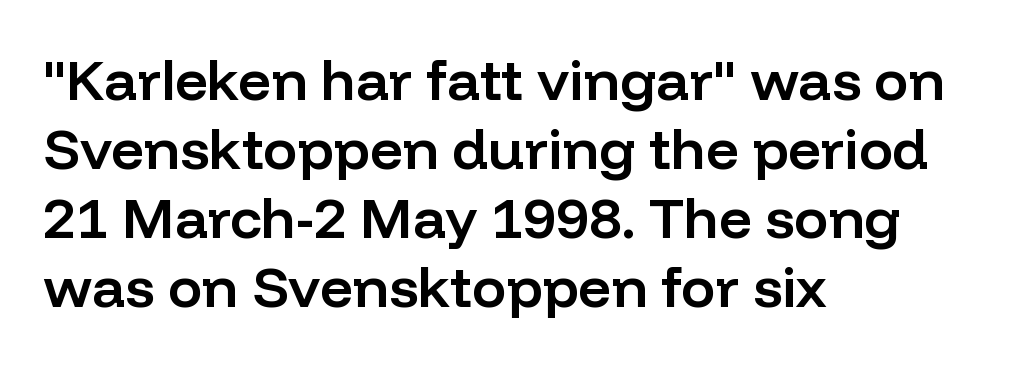
{"serif": "no", "italic": "no", "bold": "semi", "weight": "semibold", "width": "normal", "stroke_contrast": "low", "x_height": "medium", "monospaced": "no", "underline": "no", "align": "left", "line_spacing_ratio": 1.21, "letter_spacing": "normal", "letter_spacing_em": 0.0, "glyph_px": 57}
